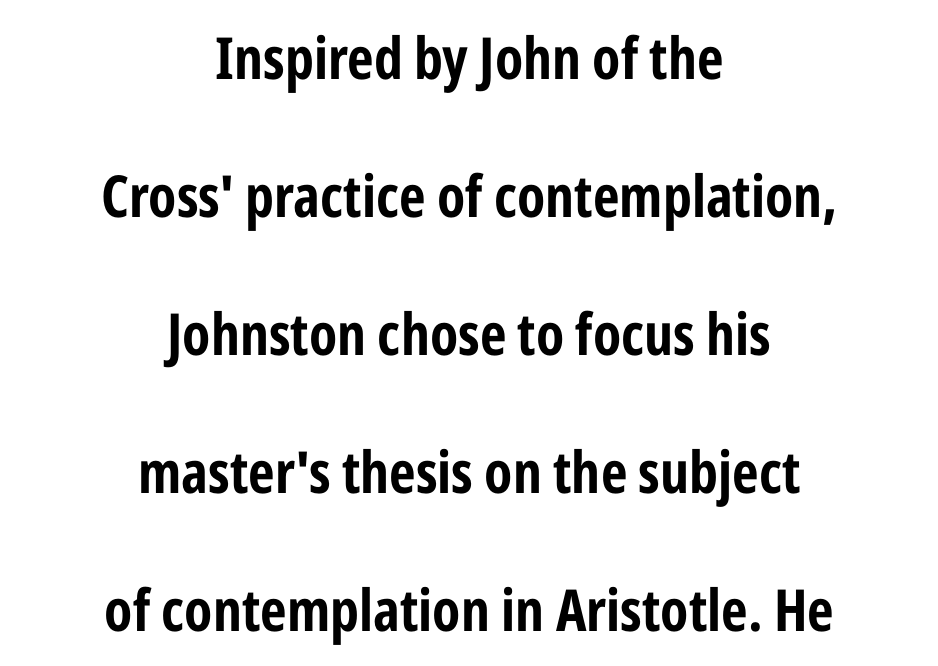
{"serif": "no", "italic": "no", "bold": "yes", "weight": "bold", "width": "condensed", "stroke_contrast": "low", "x_height": "medium", "monospaced": "no", "underline": "no", "align": "center", "line_spacing": "loose", "line_spacing_ratio": 2.38, "letter_spacing": "normal", "letter_spacing_em": 0.0, "glyph_px": 58}
